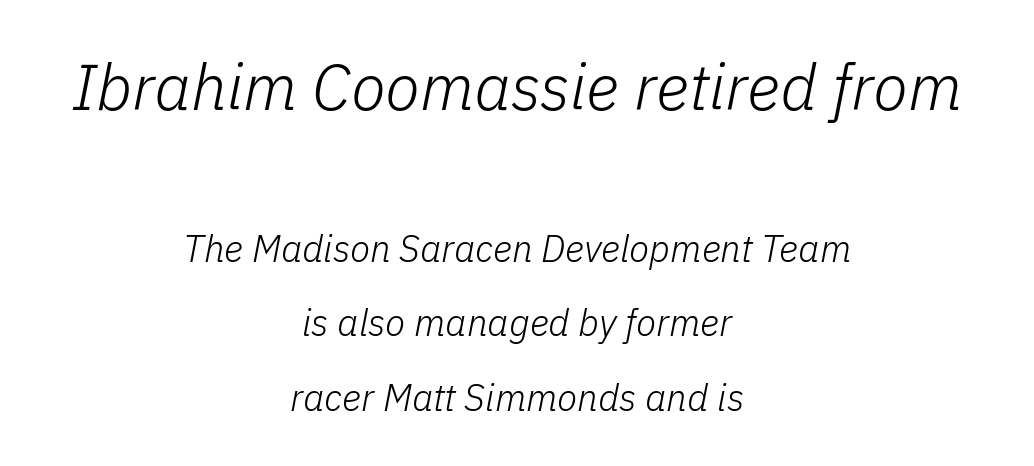
Rows of type keep a wide berth in the vertical direction. Glyph-to-glyph distance matches everyday printed text. Where is the straight margin? There isn't one; the lines are centered. Size contrast runs from large at the top to small at the bottom. The foot of each line stays bare and open. No chunkiness to these letters — they're not bold.
